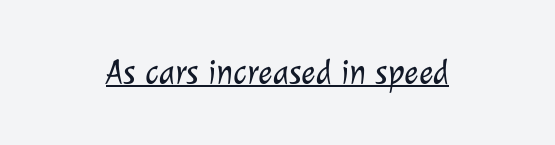
The image shows 34 px light sans-serif type; set normal letter spacing, underlined; low stroke contrast and a medium x-height.
